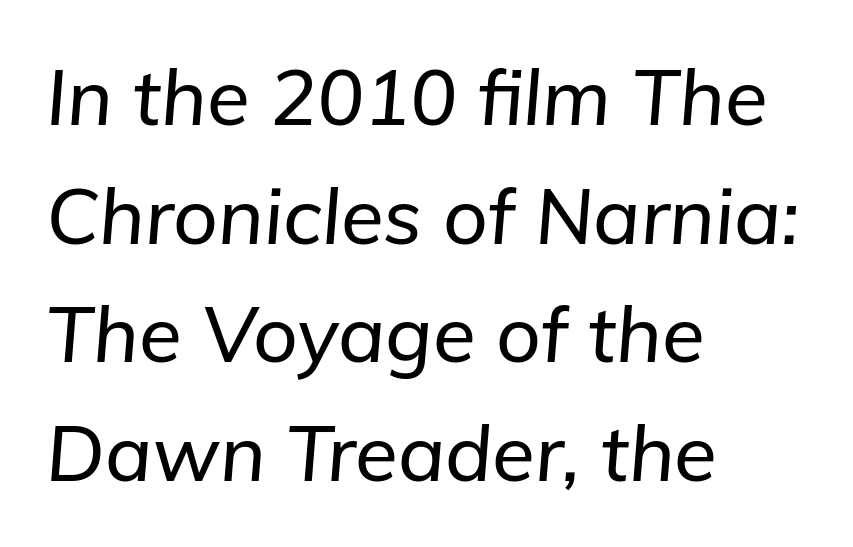
Q: Is the text italic (slanted)? A: Yes, it leans right by about 5 degrees.
Q: Is the text underlined? A: No.
Q: How is the paragraph aligned? A: Left-aligned.
Q: Is the spacing between letters normal or unusually wide? A: Normal.
Q: Is the spacing between lines tight, normal or loose? A: Normal.
Q: Width (condensed, normal, or wide)? A: Normal.
Q: Stroke contrast? A: Low.
Q: x-height? A: Medium.
Q: Monospaced? A: No.
